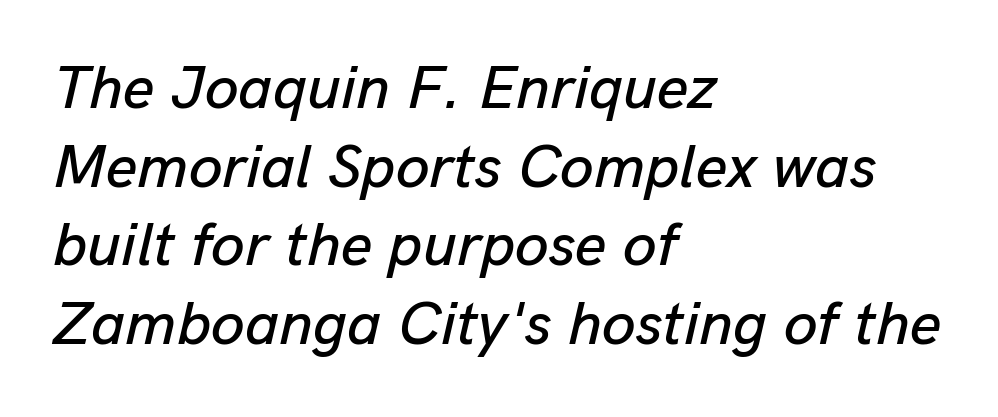
The image shows 61 px text type, italic (leaning right); set left-aligned, normal line spacing (1.29x), normal letter spacing, not underlined; low stroke contrast and a medium x-height.
